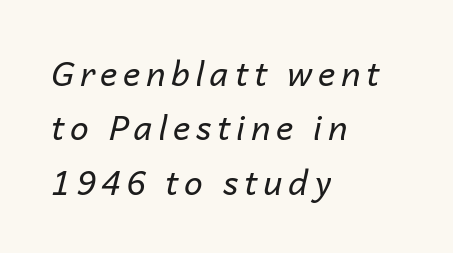
The image shows 33 px regular-weight type, italic (leaning right); set left-aligned, normal line spacing (1.65x), not underlined; low stroke contrast and a medium x-height.
